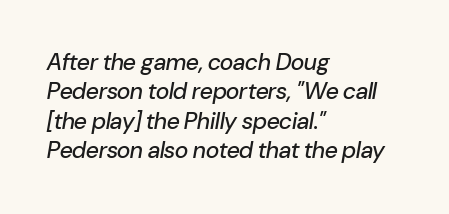
Letters rest on an invisible, unmarked baseline. The horizontal fit of the characters is conventional and even. Successive baselines arrive at the customary interval. The rag falls on the right side of this text block.
